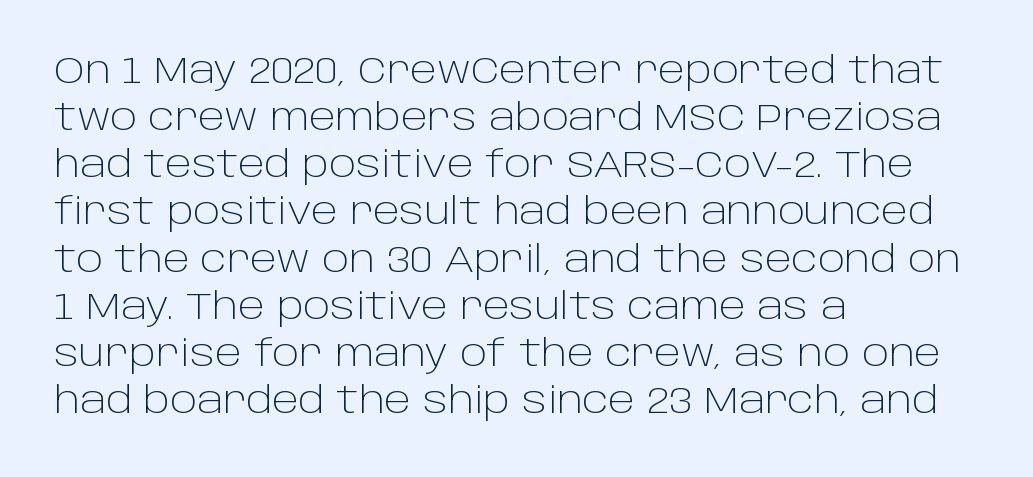
The image shows 36 px light sans-serif type, upright; set left-aligned, normal line spacing (1.31x), normal letter spacing, not underlined; low stroke contrast and a large x-height.
